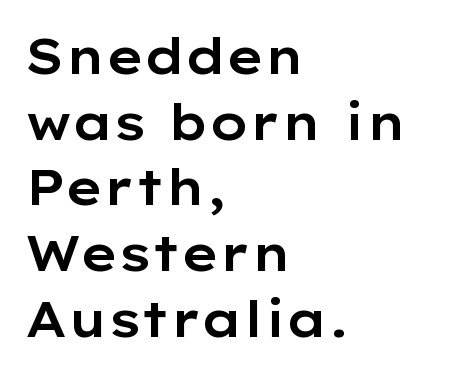
The image shows 49 px wide sans-serif type, upright; set left-aligned, normal line spacing (1.34x), normal letter spacing, not underlined; low stroke contrast and a medium x-height.
